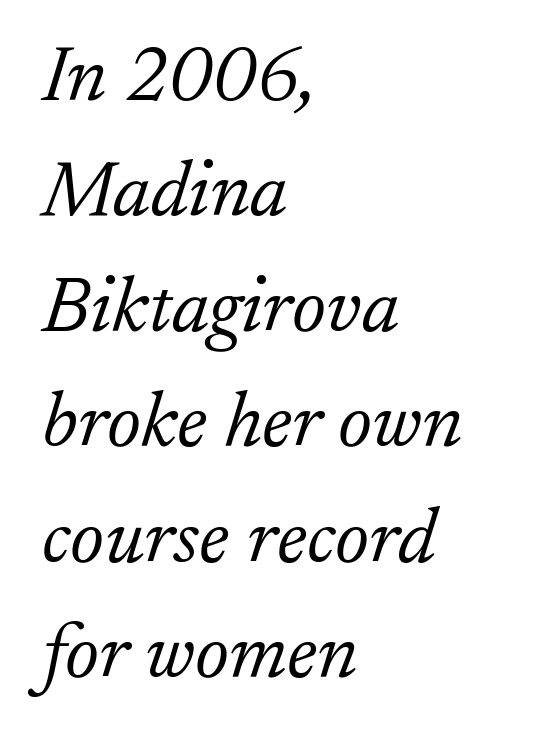
This sample has the flowing, uneven cadence of proportional lettering. This sample uses plain, unmodified letter spacing. Every character sits at an angle, as italics do. Bare-footed words on every line.
